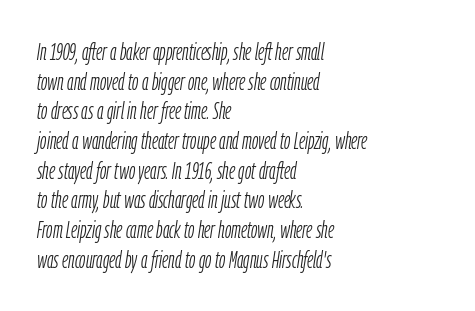
{"italic": "yes", "lean": "right", "slant_degrees": 9, "bold": "no", "underline": "no", "align": "left", "line_spacing": "normal", "line_spacing_ratio": 1.29, "letter_spacing": "normal", "letter_spacing_em": 0.0, "glyph_px": 23}
